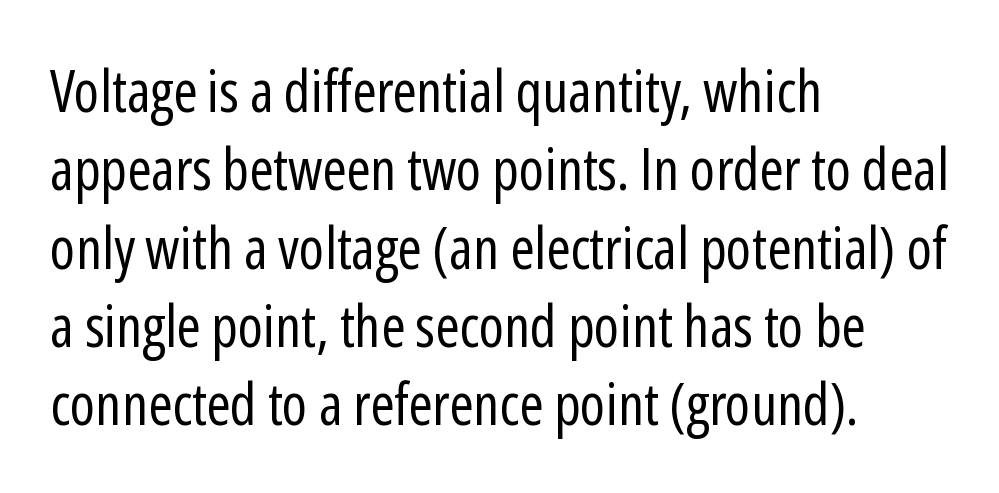
Q: Is the text bold? A: No.
Q: Is the text italic (slanted)? A: No, it is upright.
Q: Is the typeface a serif or a sans-serif typeface? A: Sans-serif.
Q: Is the text underlined? A: No.
Q: How is the paragraph aligned? A: Left-aligned.
Q: Is the spacing between letters normal or unusually wide? A: Normal.
Q: Is the spacing between lines tight, normal or loose? A: Normal.
Q: Width (condensed, normal, or wide)? A: Condensed.
Q: Stroke contrast? A: Low.
Q: x-height? A: Medium.
Q: Monospaced? A: No.
